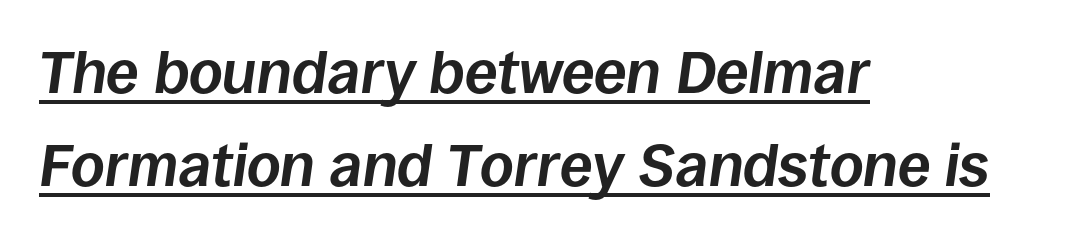
Honestly, the row spacing looks completely unremarkable. The setting favours the left margin, as ordinary paragraphs usually do. In terms of posture, this sample is oblique. Characters follow at the spacing the type designer built in. Pretty heavy lettering here — definitely bold. This is underlined copy, the kind a proofreader might mark for attention.
